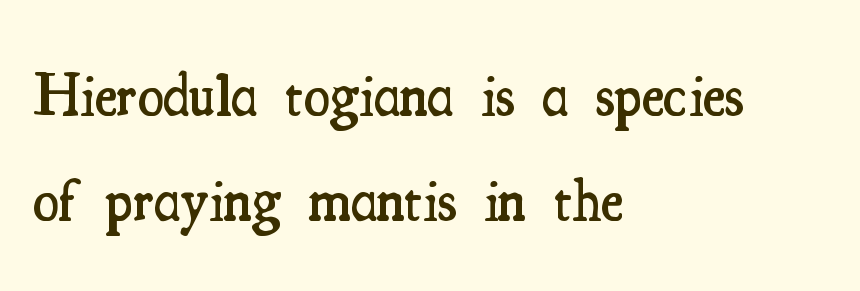
A classic flush-left, rag-right setting is used for this passage. Yep, those are serifs on the letters. Each row of text sits above clean, open space. The characters look somewhat weighty, a semibold short of true bold. No italicization has been applied; the sample stays upright. The letters advance in unequal steps, a hallmark of proportional type.
